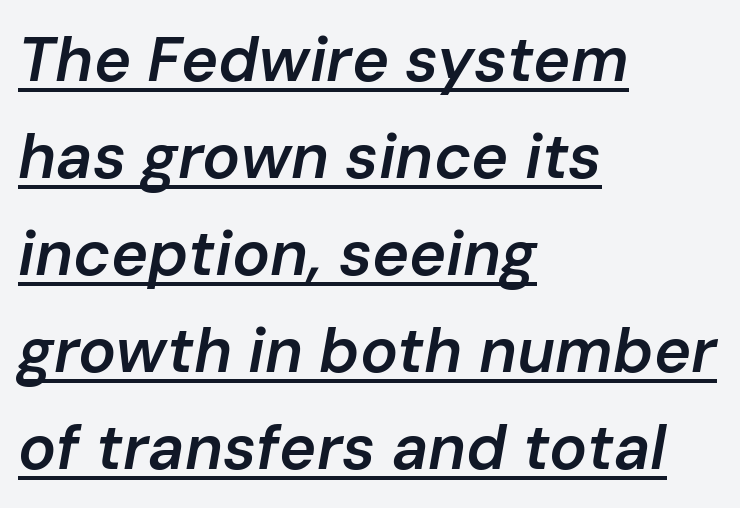
The image shows 63 px semibold type, italic (leaning right); set left-aligned, normal line spacing (1.54x), normal letter spacing, underlined; low stroke contrast and a medium x-height.
